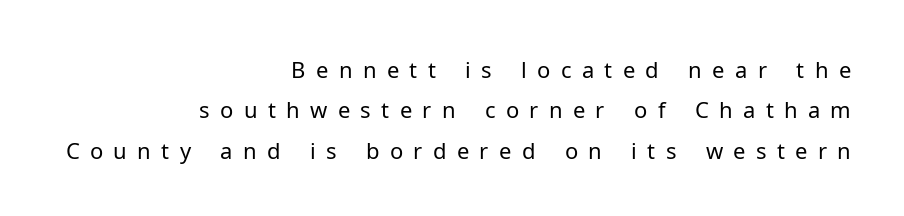
The image shows 22 px text type, upright; set right-aligned, line spacing 1.84x, unusually wide letter spacing (+0.47 em), not underlined.
